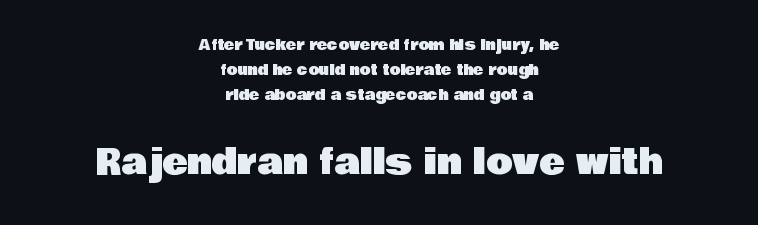
Q: Is the text italic (slanted)? A: No, it is upright.
Q: Is the typeface a serif or a sans-serif typeface? A: Sans-serif.
Q: Is the text underlined? A: No.
Q: How is the paragraph aligned? A: Centered.
Q: Is the spacing between letters normal or unusually wide? A: Normal.
Q: Which block of text is set in a larger size, the first (top) or the second (bottom)? A: The second (bottom) one.
Q: Width (condensed, normal, or wide)? A: Normal.
Q: Stroke contrast? A: Low.
Q: x-height? A: Large.
Q: Monospaced? A: No.
